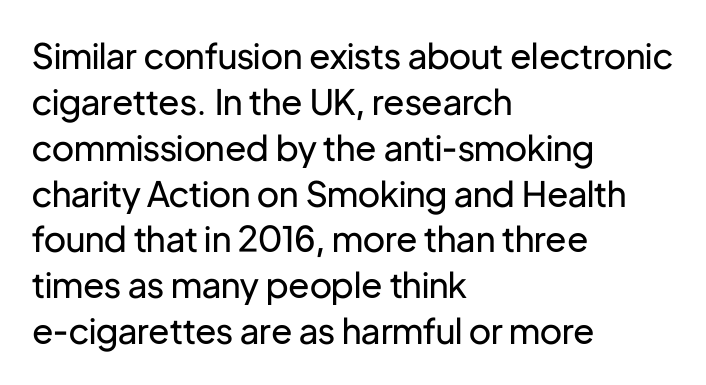
{"serif": "no", "italic": "no", "bold": "no", "weight": "regular", "width": "normal", "stroke_contrast": "low", "x_height": "medium", "monospaced": "no", "underline": "no", "align": "left", "line_spacing": "normal", "line_spacing_ratio": 1.31, "letter_spacing": "normal", "letter_spacing_em": 0.0, "glyph_px": 35}
